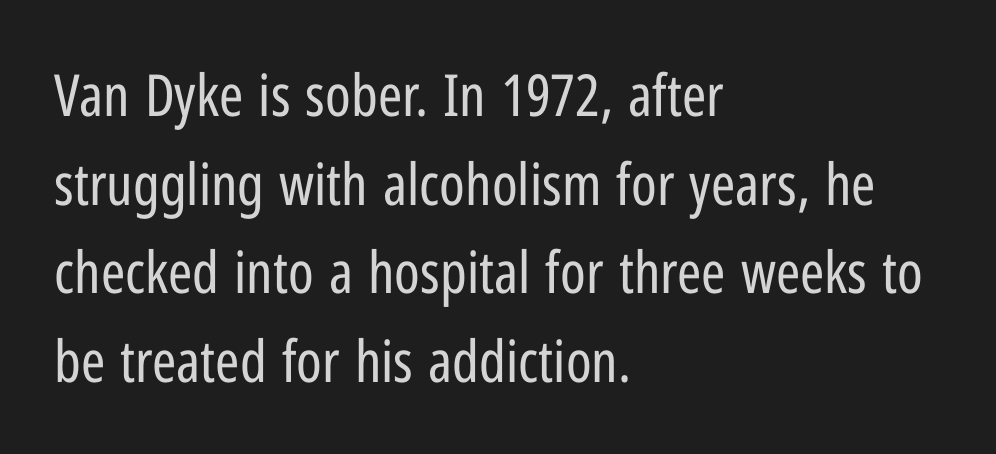
Here the designer chose a conventional face with non-uniform glyph widths. The letterforms sit shoulder to shoulder at normal distance. Heft: none added — not bold. Regarding leading, the lines here are spaced in the standard way. Caption: multi-line text, flush left, ragged right. I'd call this a sans setting — the letters go barefoot.
